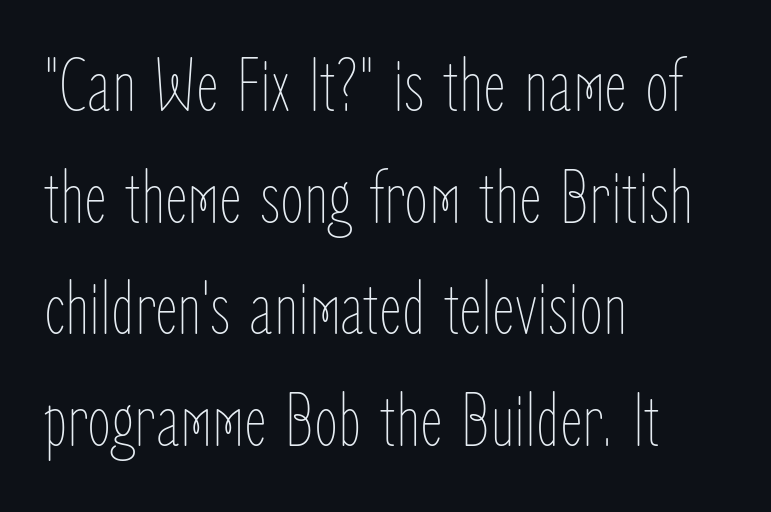
Q: Is the text bold? A: No.
Q: Is the text italic (slanted)? A: No, it is upright.
Q: Is the text underlined? A: No.
Q: How is the paragraph aligned? A: Left-aligned.
Q: Is the spacing between letters normal or unusually wide? A: Normal.
Q: Is the spacing between lines tight, normal or loose? A: Normal.
Q: Width (condensed, normal, or wide)? A: Condensed.
Q: Stroke contrast? A: Low.
Q: x-height? A: Medium.
Q: Monospaced? A: No.
